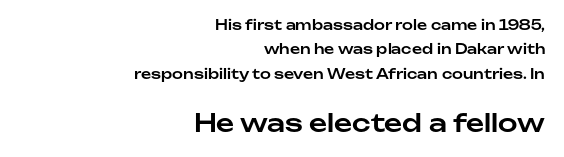
The image shows 25 px text type, upright; set right-aligned, line spacing 1.75x, normal letter spacing, not underlined; the second (bottom) block is 1.79x larger.
